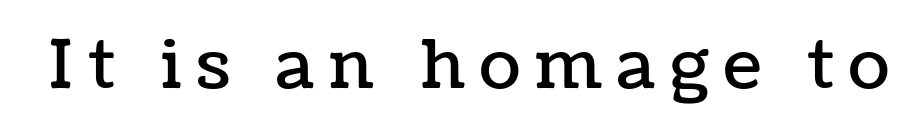
{"italic": "no", "width": "normal", "stroke_contrast": "low", "x_height": "medium", "monospaced": "no", "underline": "no", "letter_spacing": "wide", "letter_spacing_em": 0.22, "glyph_px": 68}
